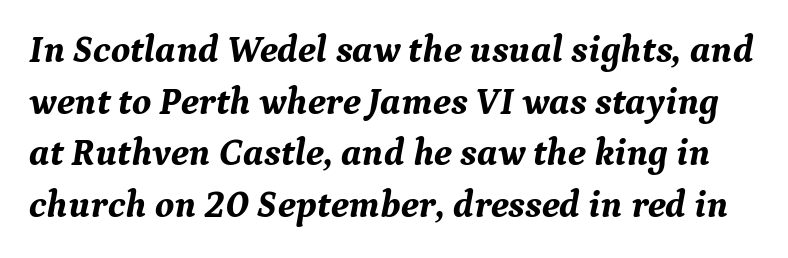
Q: Is the text bold? A: Yes.
Q: Is the text italic (slanted)? A: Yes, it leans right by about 9 degrees.
Q: Is the typeface a serif or a sans-serif typeface? A: Serif.
Q: Is the text underlined? A: No.
Q: Is the spacing between letters normal or unusually wide? A: Normal.
Q: Is the spacing between lines tight, normal or loose? A: Normal.
Q: Width (condensed, normal, or wide)? A: Normal.
Q: Stroke contrast? A: Medium.
Q: x-height? A: Medium.
Q: Monospaced? A: No.
